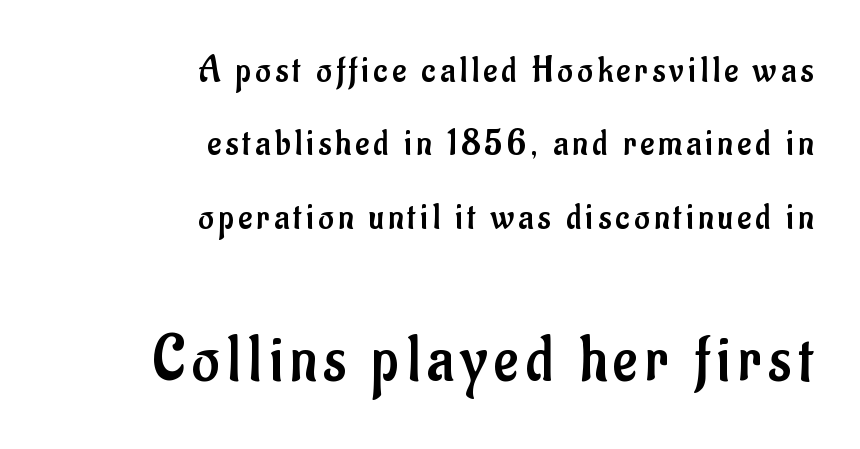
Q: Is the text bold? A: No.
Q: Is the text italic (slanted)? A: No, it is upright.
Q: Is the typeface a serif or a sans-serif typeface? A: Sans-serif.
Q: Is the text underlined? A: No.
Q: How is the paragraph aligned? A: Right-aligned.
Q: Is the spacing between lines tight, normal or loose? A: Loose.
Q: Which block of text is set in a larger size, the first (top) or the second (bottom)? A: The second (bottom) one.
Q: Width (condensed, normal, or wide)? A: Condensed.
Q: Stroke contrast? A: Low.
Q: x-height? A: Small.
Q: Monospaced? A: No.
